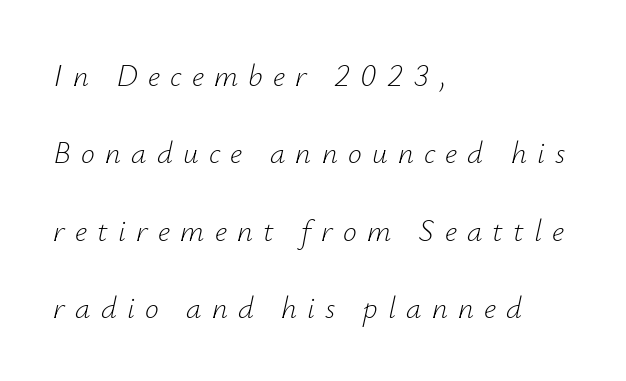
The image shows 31 px light type, italic (leaning right); set left-aligned, loose line spacing (2.5x), unusually wide letter spacing (+0.33 em), not underlined; low stroke contrast and a small x-height.
